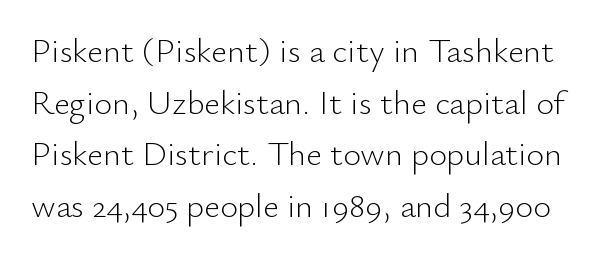
{"serif": "no", "italic": "no", "bold": "no", "weight": "light", "width": "normal", "stroke_contrast": "low", "x_height": "small", "monospaced": "no", "underline": "no", "line_spacing": "normal", "line_spacing_ratio": 1.52, "letter_spacing": "normal", "letter_spacing_em": 0.0, "glyph_px": 34}
